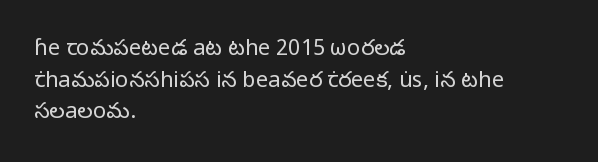
Ordinary non-slanted type is in use. Whoever set this chose a conventional vertical rhythm. Nothing unusual about the tracking: characters are spaced as the font intends. Every row of glyphs begins at an identical x-position on the left.
